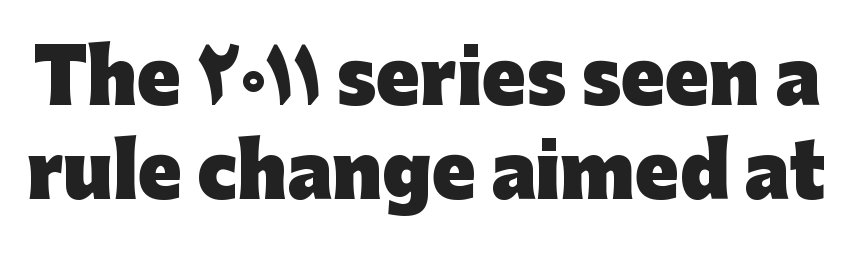
You can tell it's not italic because the verticals are truly vertical. The space directly below the letters is spotless. The letterforms sit shoulder to shoulder at normal distance. Regular leading.
